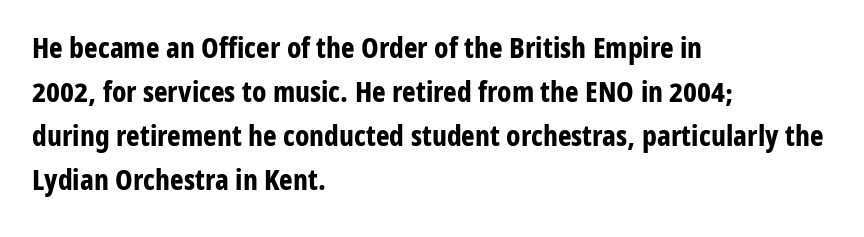
Q: Is the text bold? A: Yes.
Q: Is the text italic (slanted)? A: No, it is upright.
Q: Is the typeface a serif or a sans-serif typeface? A: Sans-serif.
Q: Is the text underlined? A: No.
Q: How is the paragraph aligned? A: Left-aligned.
Q: Is the spacing between letters normal or unusually wide? A: Normal.
Q: Is the spacing between lines tight, normal or loose? A: Normal.
Q: Width (condensed, normal, or wide)? A: Condensed.
Q: Stroke contrast? A: Low.
Q: x-height? A: Medium.
Q: Monospaced? A: No.
